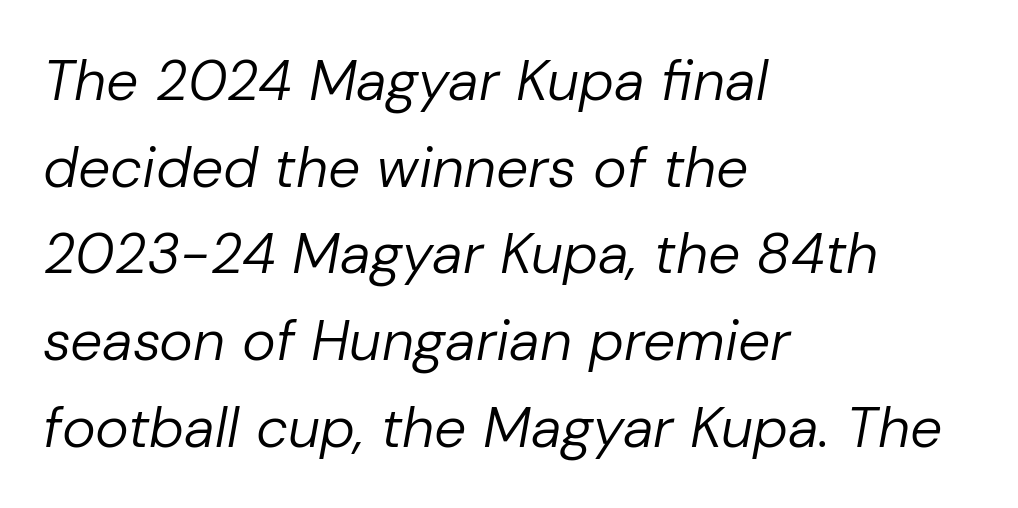
{"italic": "yes", "lean": "right", "slant_degrees": 10, "bold": "no", "weight": "regular", "width": "normal", "stroke_contrast": "low", "x_height": "medium", "monospaced": "no", "underline": "no", "align": "left", "line_spacing": "normal", "line_spacing_ratio": 1.52, "letter_spacing": "normal", "letter_spacing_em": 0.0, "glyph_px": 57}
